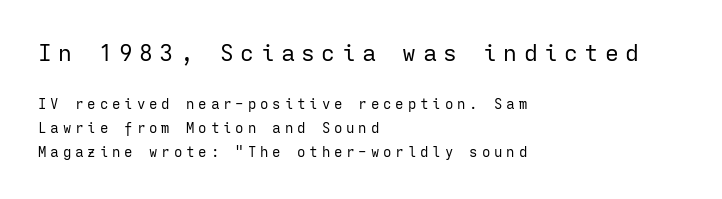
A student would call this left alignment; a typographer would say flush left, rag right. What's the leading like? Ordinary, nothing unusual. The designer gave the opening block more size than the closing block. Loose tracking; the words dissolve into strings of separated letters. This sample uses an upright cut, with every glyph sitting square on the baseline. Is the stroke heavy? The answer is a plain regular-or-lighter.
